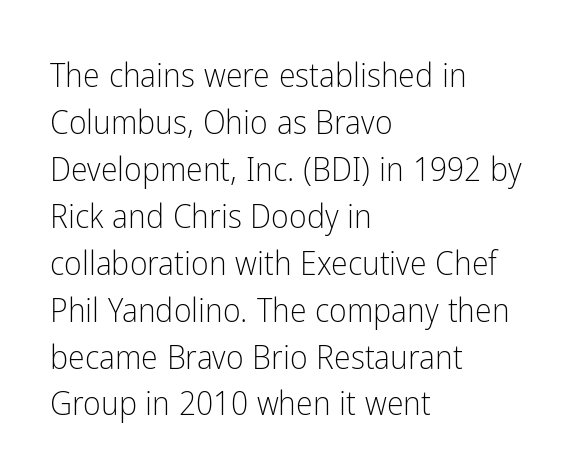
Note the varied advance widths — an 'i' is clearly narrower than an 'm'. Ascenders rise straight up at ninety degrees. Typeset ragged right — the left edge is the straight one. Plain, unruled lines of type. The rendering keeps characters at their native spacing. Font category for this specimen: sans-serif.
